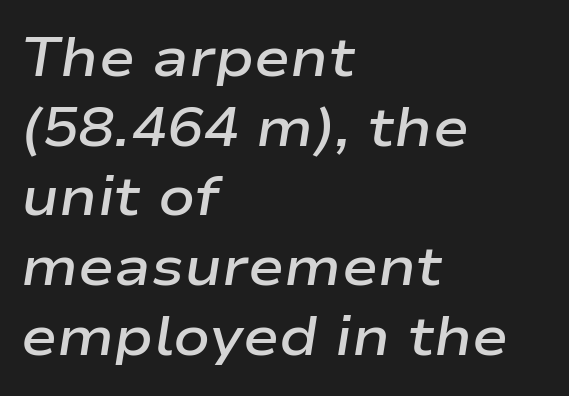
Type without underlining. The letters advance in unequal steps, a hallmark of proportional type. Quick note: italic. This block has exactly the height ordinary leading produces. This is moderately heavy type, rendered in semibold.
